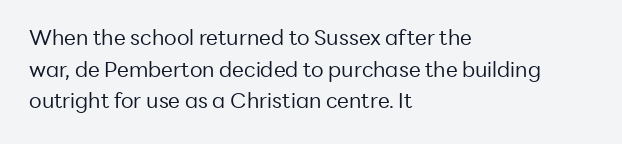
{"italic": "no", "bold": "no", "underline": "no", "align": "left", "line_spacing": "normal", "line_spacing_ratio": 1.51, "letter_spacing": "normal", "letter_spacing_em": 0.0, "glyph_px": 21}
